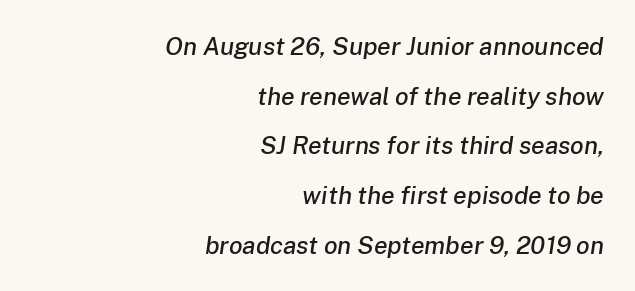
{"italic": "yes", "lean": "right", "slant_degrees": 8, "underline": "no", "align": "right", "line_spacing": "loose", "line_spacing_ratio": 1.99, "letter_spacing": "normal", "letter_spacing_em": 0.0, "glyph_px": 25}
